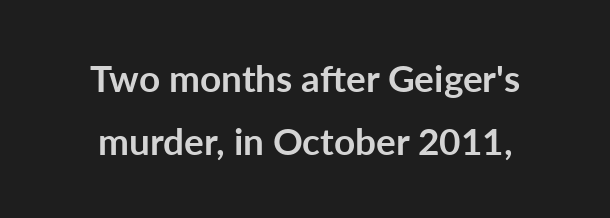
{"serif": "no", "italic": "no", "bold": "yes", "weight": "semibold", "width": "normal", "stroke_contrast": "low", "x_height": "medium", "monospaced": "no", "underline": "no", "line_spacing": "normal", "line_spacing_ratio": 1.69, "letter_spacing": "normal", "letter_spacing_em": 0.0, "glyph_px": 37}
